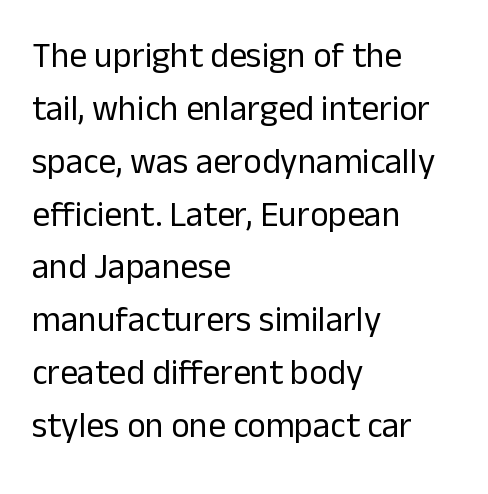
Q: Is the text bold? A: No.
Q: Is the text italic (slanted)? A: No, it is upright.
Q: Is the typeface a serif or a sans-serif typeface? A: Sans-serif.
Q: Is the text underlined? A: No.
Q: How is the paragraph aligned? A: Left-aligned.
Q: Is the spacing between letters normal or unusually wide? A: Normal.
Q: Is the spacing between lines tight, normal or loose? A: Normal.
Q: Width (condensed, normal, or wide)? A: Normal.
Q: Stroke contrast? A: Low.
Q: x-height? A: Medium.
Q: Monospaced? A: No.
